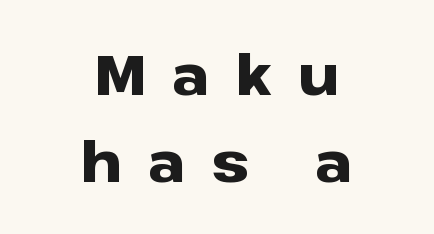
The image shows 56 px heavy, wide sans-serif type, upright; set centered, normal line spacing (1.55x), unusually wide letter spacing (+0.46 em), not underlined; low stroke contrast and a medium x-height.
